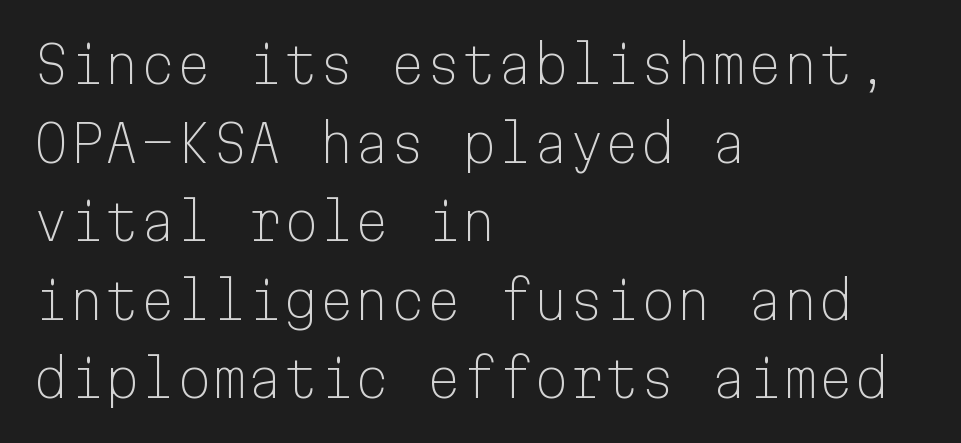
Q: Is the text bold? A: No.
Q: Is the text italic (slanted)? A: No, it is upright.
Q: Is the typeface a serif or a sans-serif typeface? A: Sans-serif.
Q: Is the text underlined? A: No.
Q: How is the paragraph aligned? A: Left-aligned.
Q: Is the spacing between letters normal or unusually wide? A: Normal.
Q: Is the spacing between lines tight, normal or loose? A: Normal.
Q: Width (condensed, normal, or wide)? A: Normal.
Q: Stroke contrast? A: Low.
Q: x-height? A: Medium.
Q: Monospaced? A: Yes.
